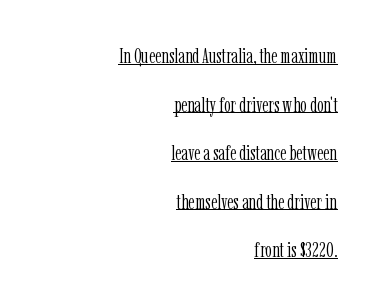
Characters follow at the spacing the type designer built in. In CSS terms this would be text-align: right. A continuous stroke trails under the words, as in a hyperlink. This block would shrink considerably if given ordinary leading; it's expanded now.
